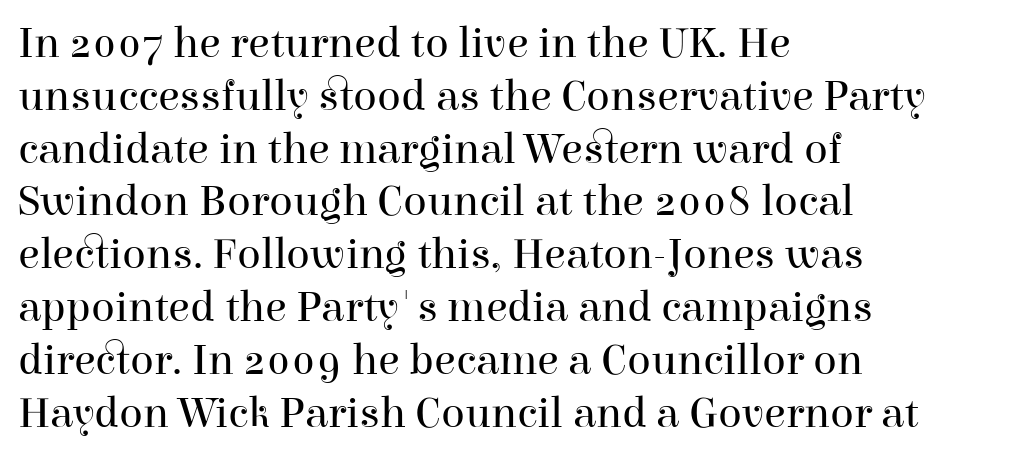
Heaviness? Minimal to ordinary, like unemphasized prose. Which margin do the lines hug? The left one — the right edge is uneven. This sample uses an upright cut, with every glyph sitting square on the baseline. Type without underlining. Each letter's strokes conclude with small projecting serifs.
